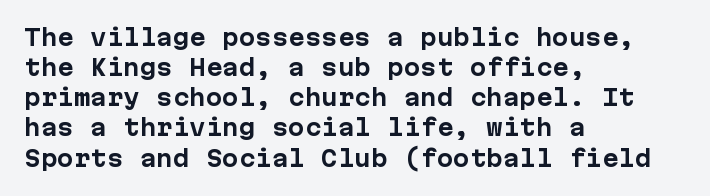
Q: Is the text bold? A: Yes.
Q: Is the text italic (slanted)? A: No, it is upright.
Q: Is the text underlined? A: No.
Q: How is the paragraph aligned? A: Left-aligned.
Q: Is the spacing between letters normal or unusually wide? A: Normal.
Q: Is the spacing between lines tight, normal or loose? A: Normal.
